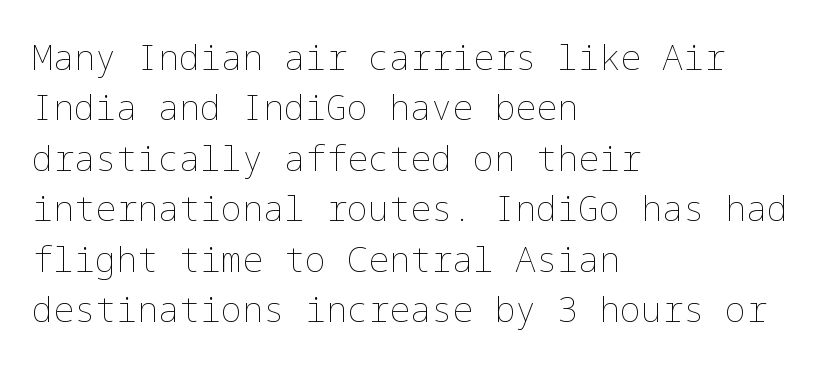
The image shows 35 px thin type, upright; set left-aligned, normal line spacing (1.44x), normal letter spacing, not underlined; low stroke contrast and a medium x-height.
